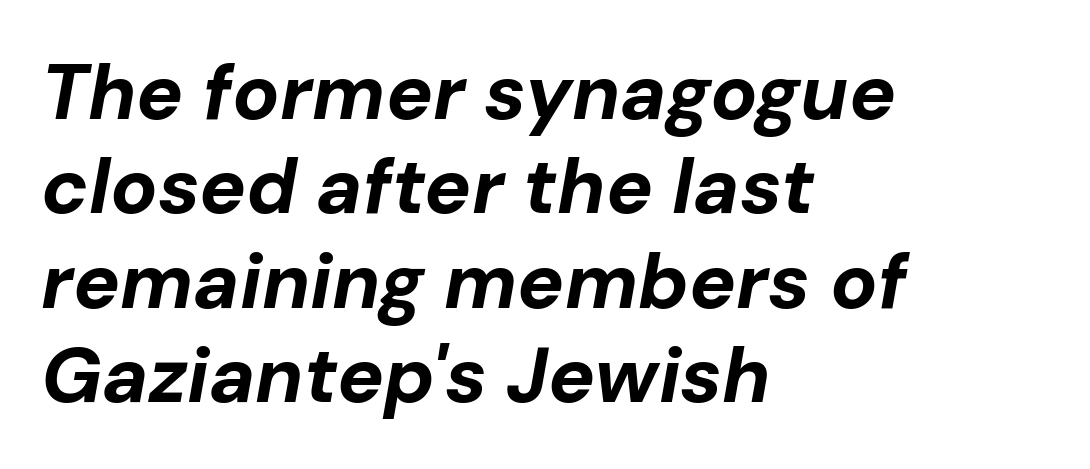
Spacing between characters is what you'd get straight out of the box. A dark, heavy texture on the line: the type is bold. Underlining? Definitely not there. These lines were composed using italics. The passage is arranged the way most books set body copy — flush left. Character widths vary here, with narrow letters taking less room than wide ones.
